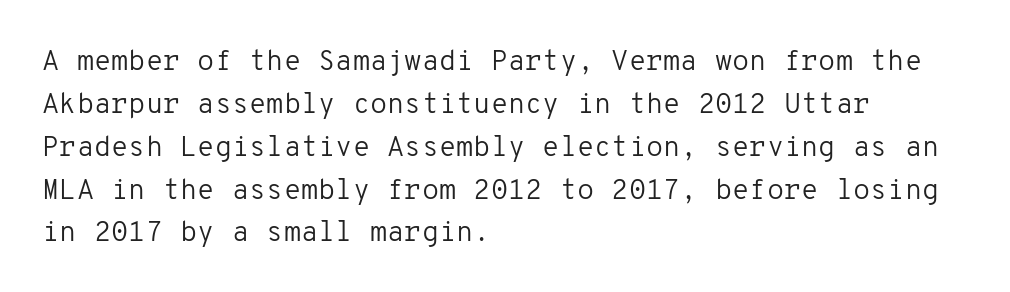
Glyph-to-glyph distance matches everyday printed text. Honestly, there is no underline to notice here at all. The setting favours the left margin, as ordinary paragraphs usually do. The text was rendered using a sans face with plain stroke endings. The font is comparable to plain body text, perhaps lighter. This sample has the even, mechanical cadence of fixed-width lettering.
